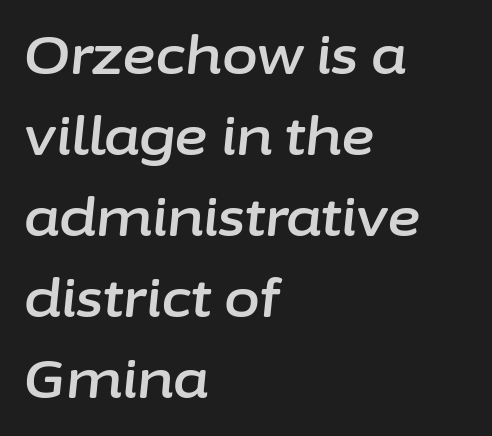
A typesetter would call this proportional, since set widths differ per character. Slant detected: the letters are inclined. Does extra space separate the letters? No, they use regular spacing. Underlining? Definitely not there.
